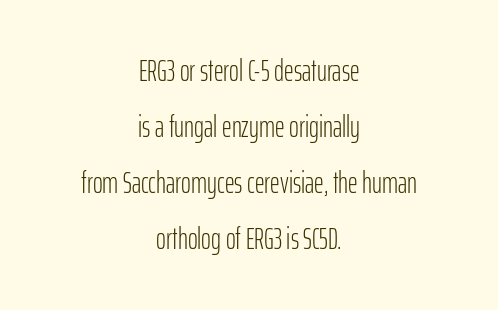
{"serif": "no", "italic": "no", "bold": "no", "weight": "light", "width": "condensed", "stroke_contrast": "low", "x_height": "medium", "monospaced": "no", "underline": "no", "align": "center", "line_spacing_ratio": 1.87, "letter_spacing": "normal", "letter_spacing_em": 0.0, "glyph_px": 30}
